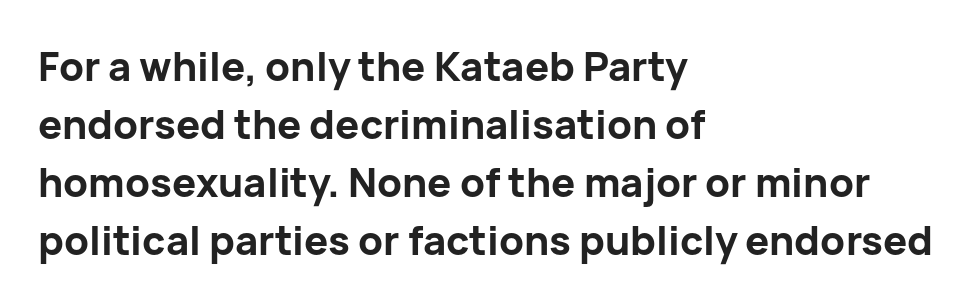
Strong, thick strokes mark this as bold type. A classic flush-left, rag-right setting is used for this passage. Anything drawn beneath the words? Only blank space. The rendering uses a moderate line-height, typical for paragraphs. Stroke terminals: plain, sans-serif.
